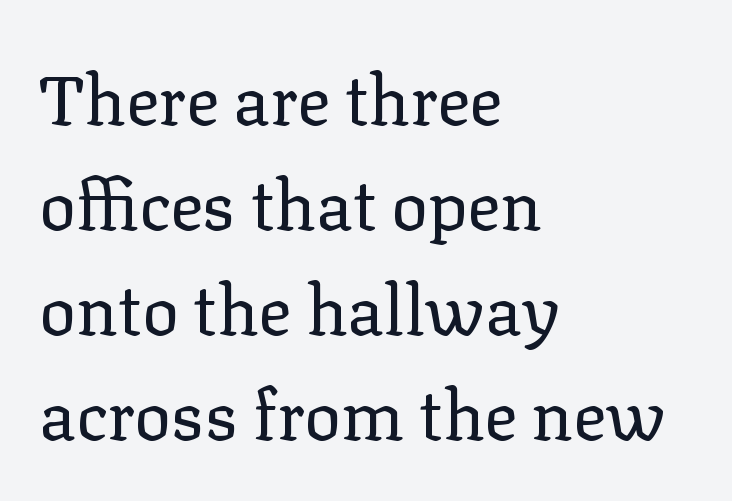
The type is set solid horizontally, with unmodified tracking. Letters have the restrained weight of plain body copy at most. Proportional: the letters do not fall into vertical columns. Nobody drew a line under any word here. Does the copy run flush right? No — it runs flush left.
